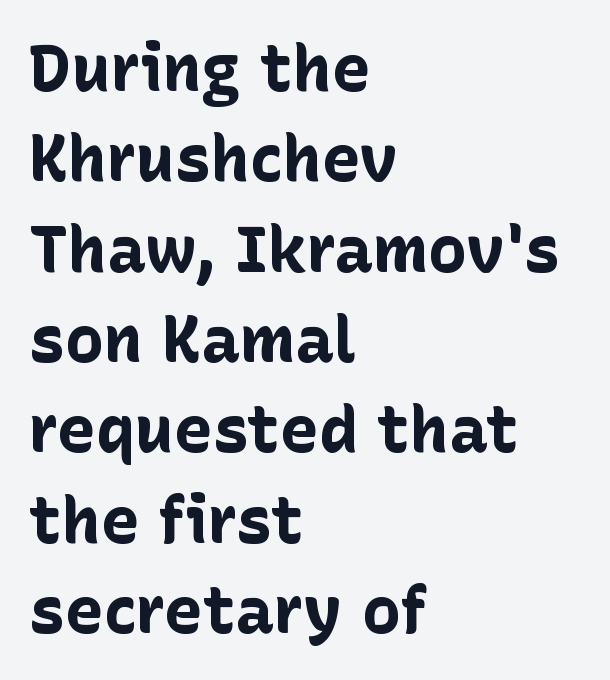
The image shows 65 px bold sans-serif type, upright; set left-aligned, normal line spacing (1.39x), normal letter spacing, not underlined; low stroke contrast and a medium x-height.
